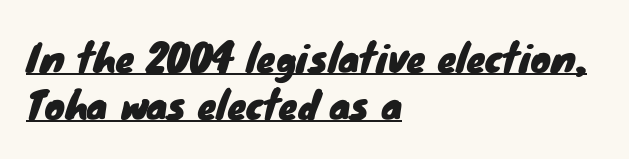
Every word sits above its own underline. The rendering anchors every line to the left-hand side. The type family on display is of the sans-serif kind. Inter-character spacing is left at the font's built-in metrics.
